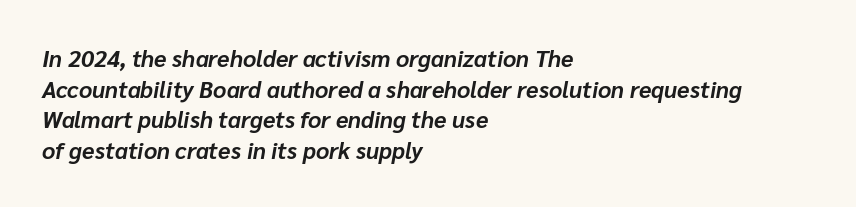
{"italic": "yes", "lean": "right", "slant_degrees": 10, "bold": "yes", "underline": "no", "align": "left", "line_spacing": "normal", "line_spacing_ratio": 1.33, "letter_spacing": "normal", "letter_spacing_em": 0.0, "glyph_px": 23}
